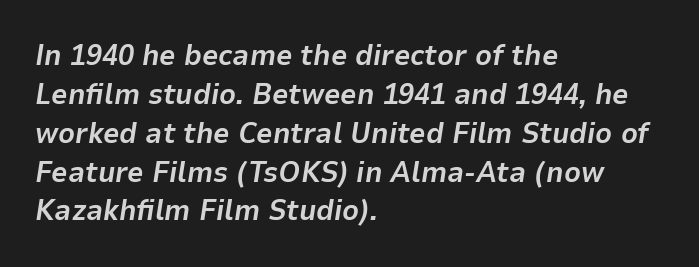
{"italic": "yes", "lean": "right", "slant_degrees": 9, "bold": "yes", "weight": "bold", "width": "normal", "stroke_contrast": "low", "x_height": "medium", "monospaced": "no", "underline": "no", "align": "left", "line_spacing": "normal", "line_spacing_ratio": 1.34, "letter_spacing": "normal", "letter_spacing_em": 0.0, "glyph_px": 29}
